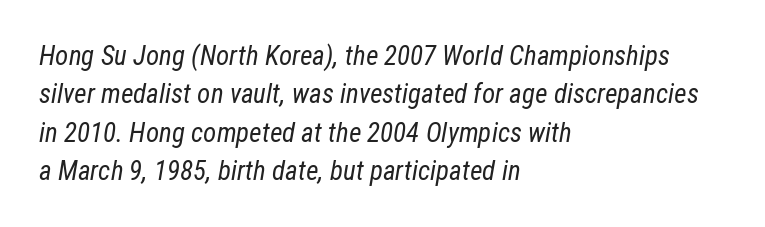
Q: Is the text bold? A: No.
Q: Is the text italic (slanted)? A: Yes, it leans right by about 12 degrees.
Q: Is the text underlined? A: No.
Q: How is the paragraph aligned? A: Left-aligned.
Q: Is the spacing between letters normal or unusually wide? A: Normal.
Q: Is the spacing between lines tight, normal or loose? A: Normal.
